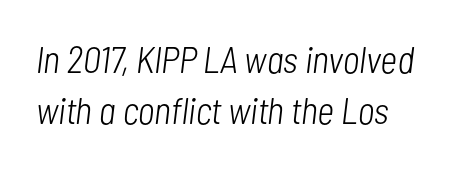
{"italic": "yes", "lean": "right", "slant_degrees": 7, "bold": "no", "weight": "light", "width": "condensed", "stroke_contrast": "low", "x_height": "medium", "monospaced": "no", "underline": "no", "line_spacing": "normal", "line_spacing_ratio": 1.39, "letter_spacing": "normal", "letter_spacing_em": 0.0, "glyph_px": 37}
